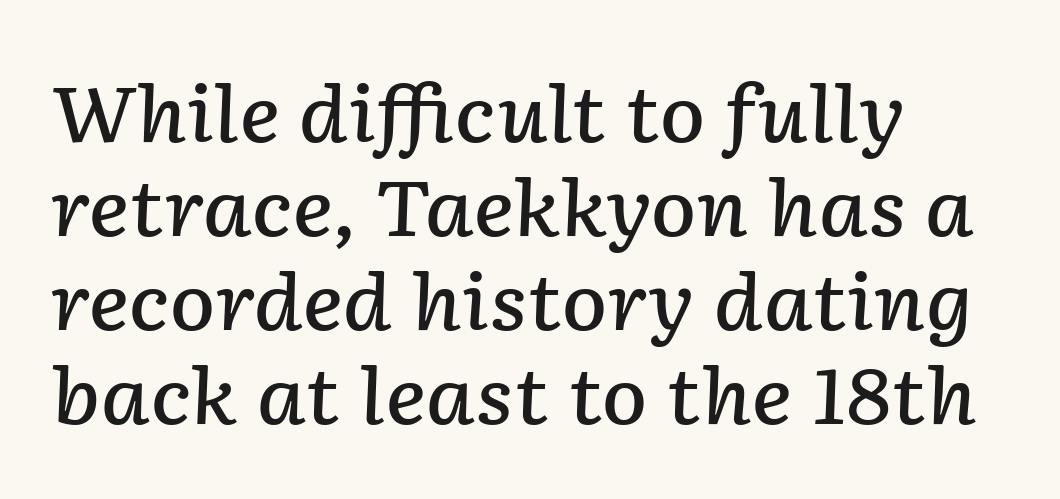
The image shows 77 px semibold type, italic (leaning right); set left-aligned, line spacing 1.22x, normal letter spacing, not underlined; low stroke contrast and a medium x-height.
